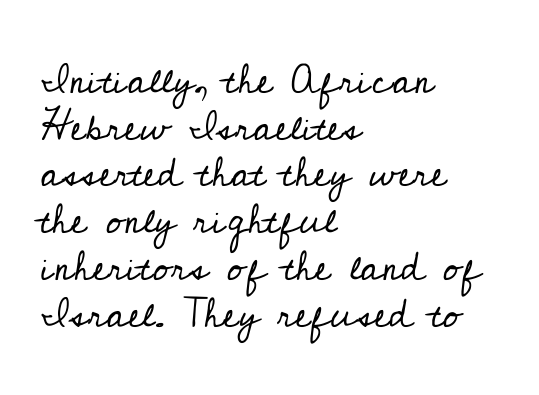
Q: Is the text bold? A: No.
Q: Is the text italic (slanted)? A: Yes.
Q: Is the typeface a serif or a sans-serif typeface? A: Serif.
Q: Is the text underlined? A: No.
Q: How is the paragraph aligned? A: Left-aligned.
Q: Is the spacing between letters normal or unusually wide? A: Normal.
Q: Is the spacing between lines tight, normal or loose? A: Tight.
Q: Width (condensed, normal, or wide)? A: Normal.
Q: Stroke contrast? A: Low.
Q: x-height? A: Small.
Q: Monospaced? A: No.
